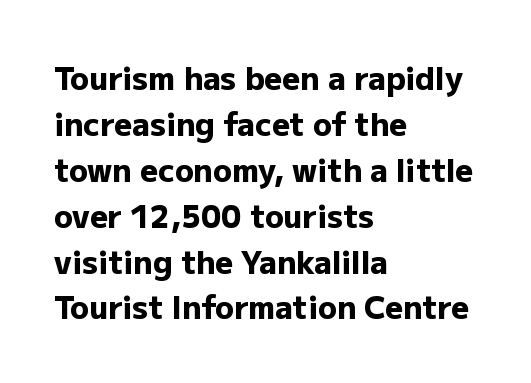
The image shows 31 px heavy sans-serif type, upright; set left-aligned, normal line spacing (1.48x), normal letter spacing, not underlined; low stroke contrast and a medium x-height.
